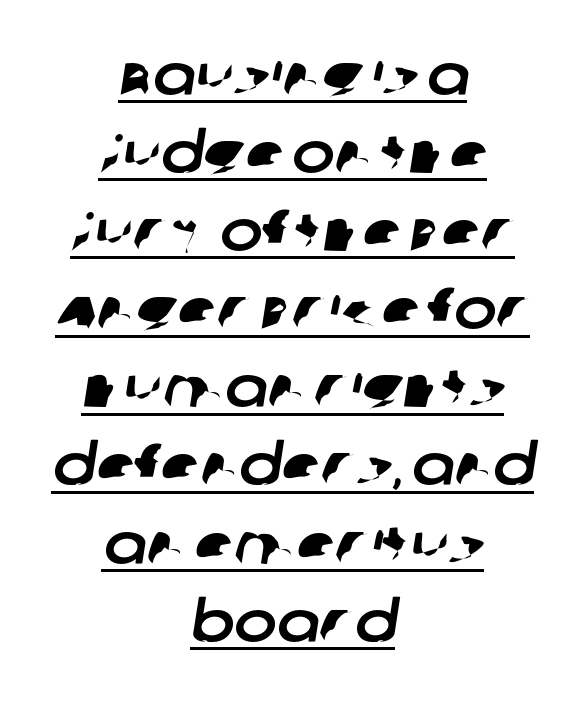
{"serif": "no", "width": "normal", "stroke_contrast": "low", "x_height": "large", "monospaced": "no", "underline": "yes", "align": "center", "line_spacing": "normal", "line_spacing_ratio": 1.37, "letter_spacing": "normal", "letter_spacing_em": 0.0, "glyph_px": 57}
